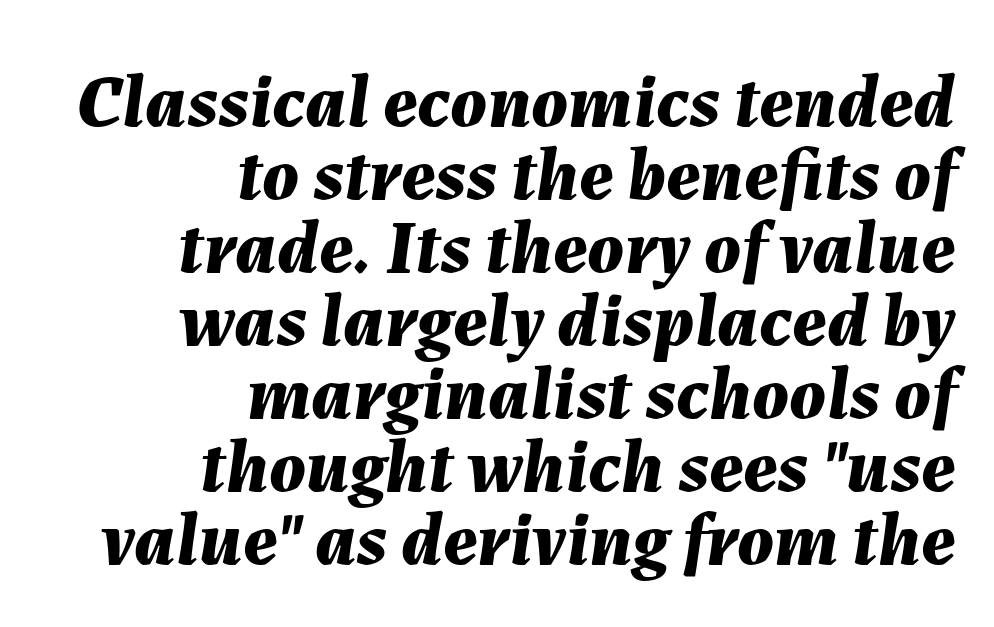
{"italic": "yes", "lean": "right", "slant_degrees": 7, "bold": "yes", "weight": "bold", "width": "normal", "stroke_contrast": "medium", "x_height": "medium", "monospaced": "no", "underline": "no", "align": "right", "line_spacing": "tight", "line_spacing_ratio": 0.96, "letter_spacing": "normal", "letter_spacing_em": 0.0, "glyph_px": 76}
